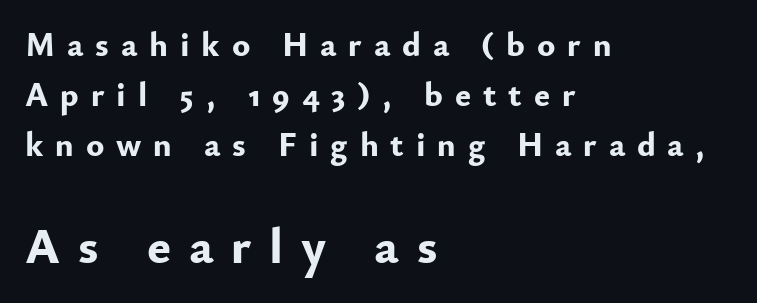
The face used here is rendered with a markedly widened letterfit. Is this a fixed-width face? No — the glyphs have proportional, varying widths. A student would notice the bottom passage is typeset larger than what precedes it. Does the weight exceed regular? Yes, all the way to bold.
